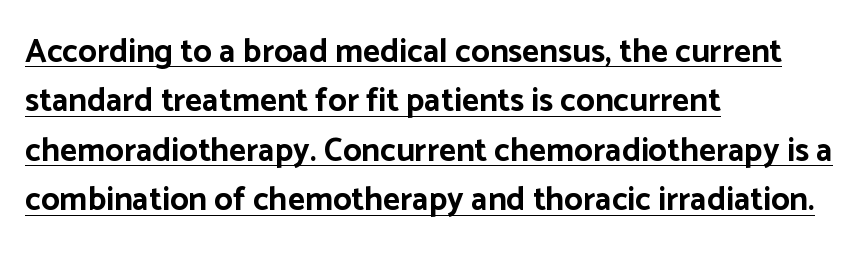
The image shows 33 px bold sans-serif type, upright; set left-aligned, normal line spacing (1.5x), normal letter spacing, underlined; low stroke contrast and a medium x-height.
